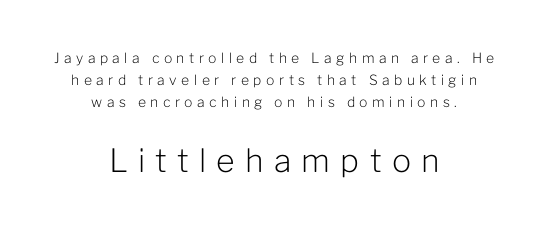
{"serif": "no", "italic": "no", "bold": "no", "weight": "light", "width": "normal", "stroke_contrast": "low", "x_height": "medium", "monospaced": "no", "underline": "no", "align": "center", "line_spacing": "normal", "line_spacing_ratio": 1.58, "letter_spacing": "wide", "letter_spacing_em": 0.32, "larger_block": "second", "size_ratio": 2.29, "glyph_px": 32}
